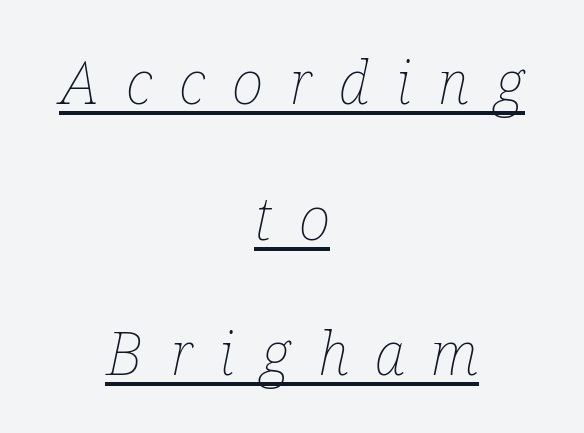
A great deal of white space separates one row of letters from the next. A continuous stroke trails under the words, as in a hyperlink. Observe the wide spacing: letters keep a clear distance from each other. This reads as an unemphasized weight, regular at the heaviest. Italic: yes, the glyphs are oblique.
